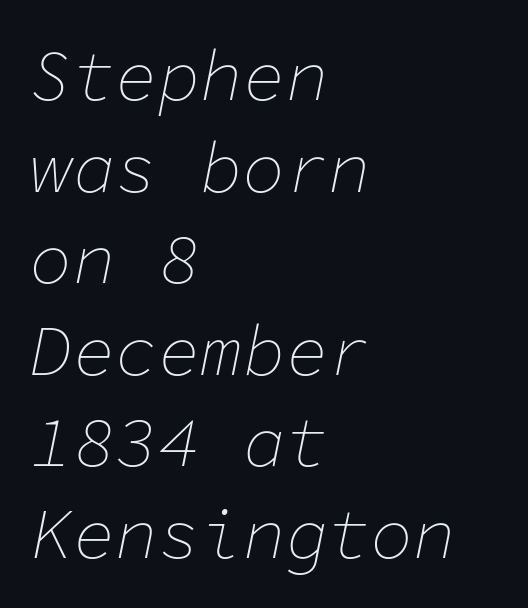
The image shows 71 px thin type, italic (leaning right), monospaced; set left-aligned, normal line spacing (1.29x), normal letter spacing, not underlined; low stroke contrast and a medium x-height.
